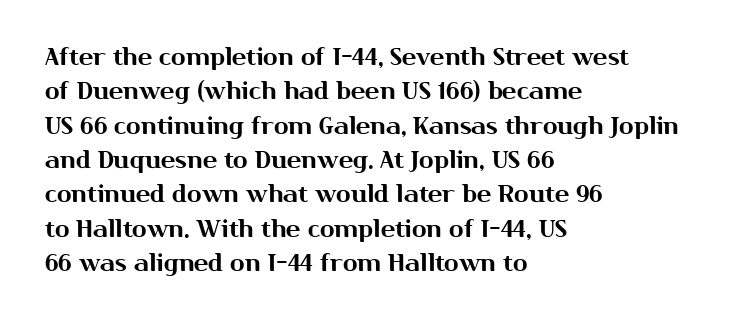
Q: Is the text italic (slanted)? A: No, it is upright.
Q: Is the text underlined? A: No.
Q: How is the paragraph aligned? A: Left-aligned.
Q: Is the spacing between letters normal or unusually wide? A: Normal.
Q: Is the spacing between lines tight, normal or loose? A: Normal.
